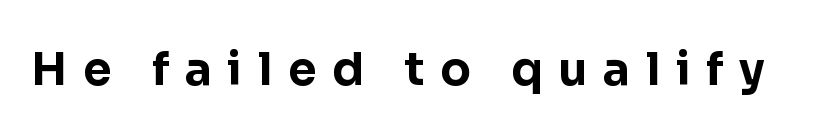
{"serif": "no", "italic": "no", "bold": "yes", "weight": "bold", "width": "normal", "stroke_contrast": "low", "x_height": "medium", "monospaced": "no", "underline": "no", "letter_spacing": "wide", "letter_spacing_em": 0.35, "glyph_px": 45}
